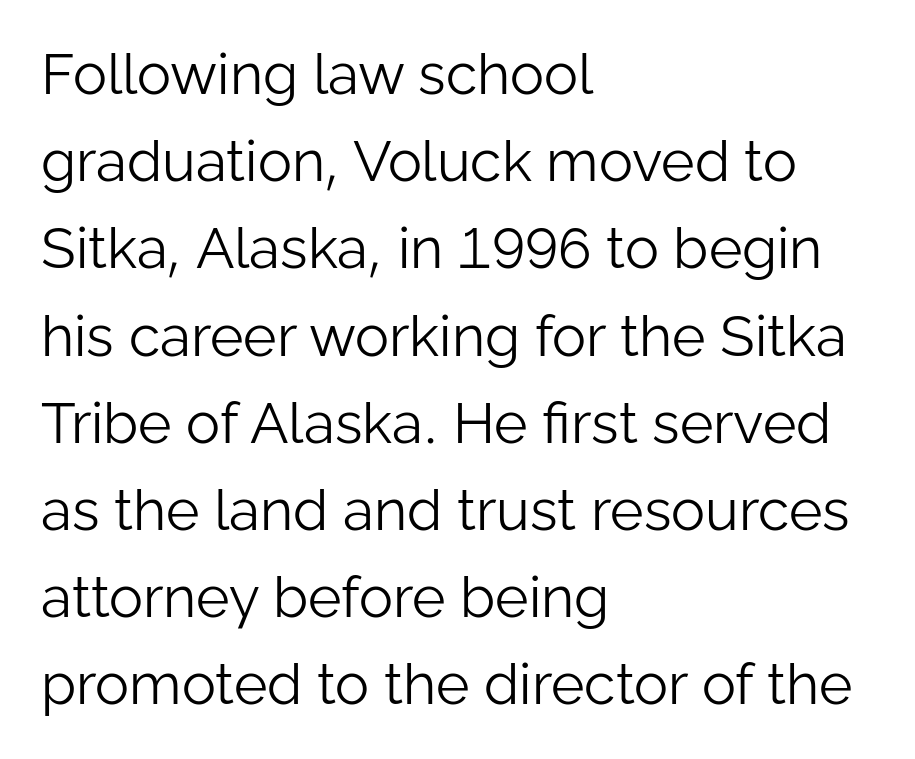
The line-height multiplier appears to be the usual default. Posture: straight, roman, zero tilt. A typesetter would call this proportional, since set widths differ per character. The rendering anchors every line to the left-hand side. Caption: face not bold, strokes unweighted. Underline: absent.
